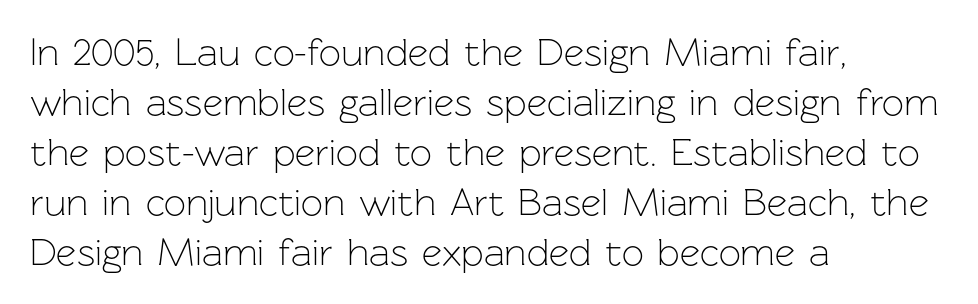
Q: Is the text bold? A: No.
Q: Is the text italic (slanted)? A: No, it is upright.
Q: Is the typeface a serif or a sans-serif typeface? A: Sans-serif.
Q: Is the text underlined? A: No.
Q: How is the paragraph aligned? A: Left-aligned.
Q: Is the spacing between letters normal or unusually wide? A: Normal.
Q: Is the spacing between lines tight, normal or loose? A: Normal.
Q: Width (condensed, normal, or wide)? A: Normal.
Q: Stroke contrast? A: Low.
Q: x-height? A: Medium.
Q: Monospaced? A: No.
